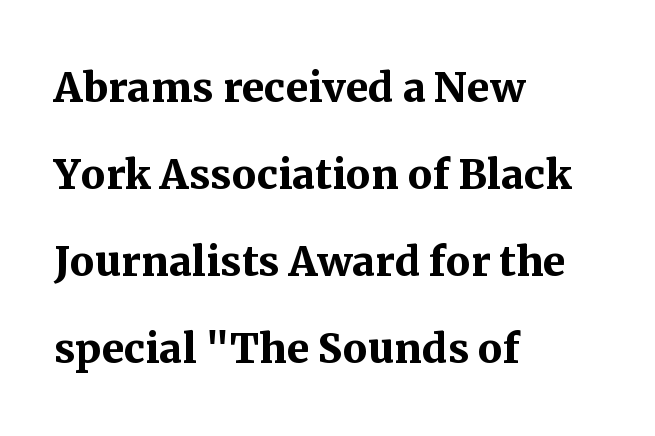
Q: Is the text bold? A: Yes.
Q: Is the text italic (slanted)? A: No, it is upright.
Q: Is the typeface a serif or a sans-serif typeface? A: Serif.
Q: Is the text underlined? A: No.
Q: How is the paragraph aligned? A: Left-aligned.
Q: Is the spacing between letters normal or unusually wide? A: Normal.
Q: Is the spacing between lines tight, normal or loose? A: Normal.
Q: Width (condensed, normal, or wide)? A: Normal.
Q: Stroke contrast? A: Medium.
Q: x-height? A: Medium.
Q: Monospaced? A: No.
